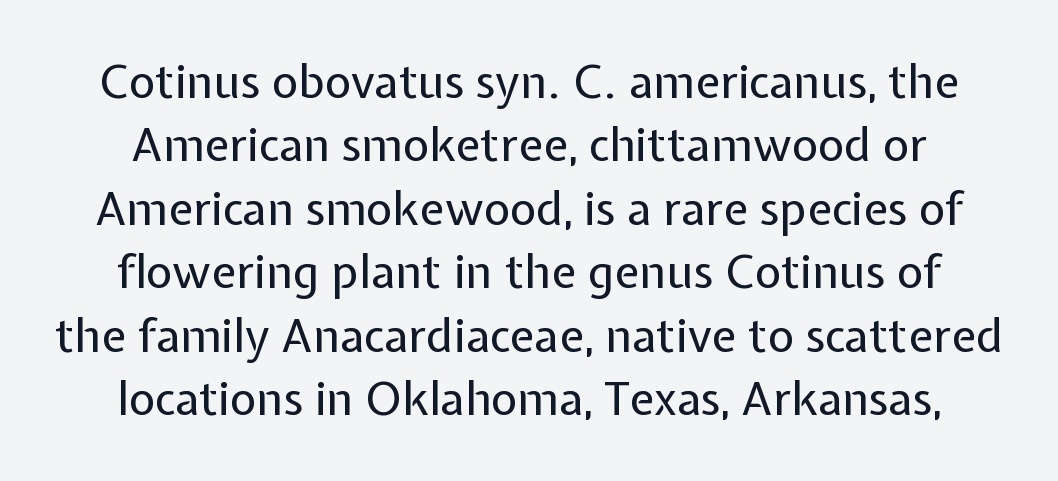
The image shows 46 px regular-weight sans-serif type, upright; set normal line spacing (1.38x), normal letter spacing, not underlined; low stroke contrast and a medium x-height.
